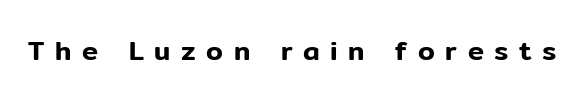
Italic: no, the glyphs are upright roman. Does extra space separate the letters? Yes, quite a lot of it. Check under the words: just untouched page.
